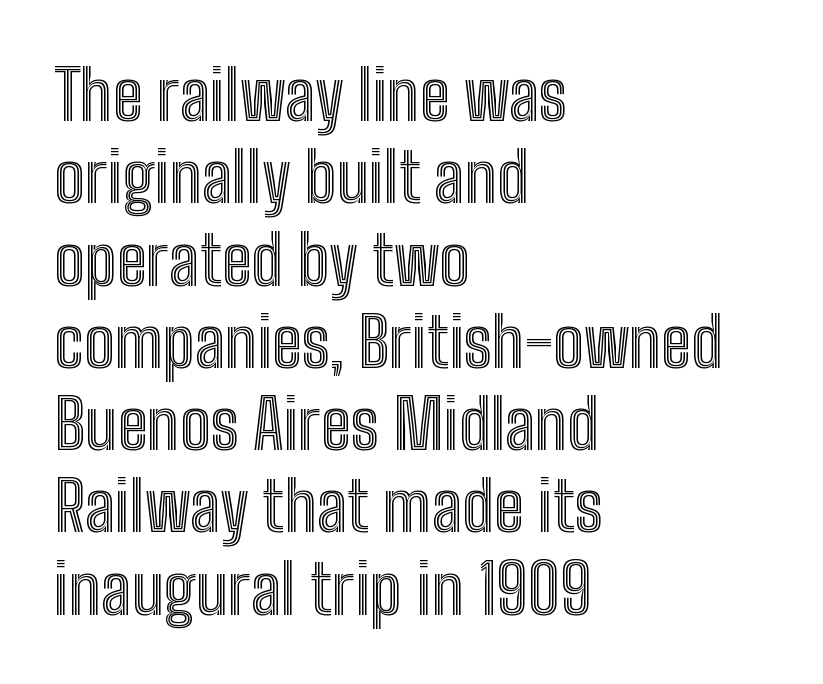
Q: Is the text italic (slanted)? A: No, it is upright.
Q: Is the text underlined? A: No.
Q: How is the paragraph aligned? A: Left-aligned.
Q: Is the spacing between letters normal or unusually wide? A: Normal.
Q: Width (condensed, normal, or wide)? A: Condensed.
Q: x-height? A: Medium.
Q: Monospaced? A: No.
